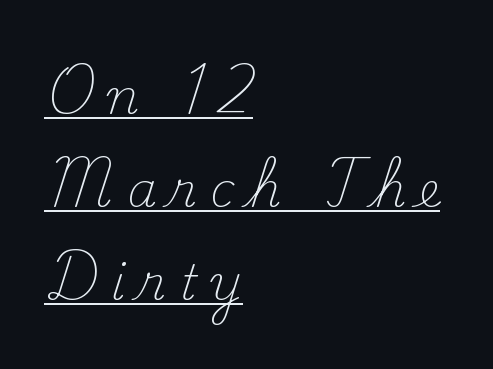
{"serif": "yes", "bold": "no", "weight": "light", "width": "normal", "stroke_contrast": "medium", "x_height": "small", "monospaced": "no", "underline": "yes", "align": "left", "line_spacing": "loose", "line_spacing_ratio": 1.98, "letter_spacing": "wide", "letter_spacing_em": 0.29, "glyph_px": 47}
